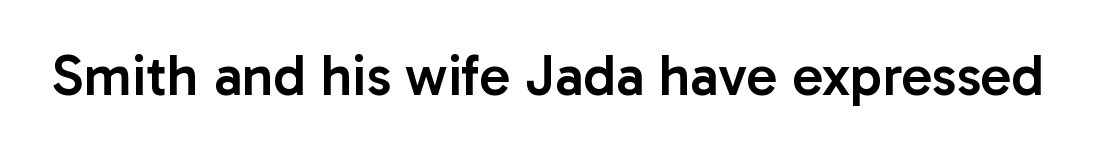
{"serif": "no", "italic": "no", "bold": "semi", "weight": "semibold", "width": "normal", "stroke_contrast": "low", "x_height": "medium", "monospaced": "no", "underline": "no", "letter_spacing": "normal", "letter_spacing_em": 0.0, "glyph_px": 57}
